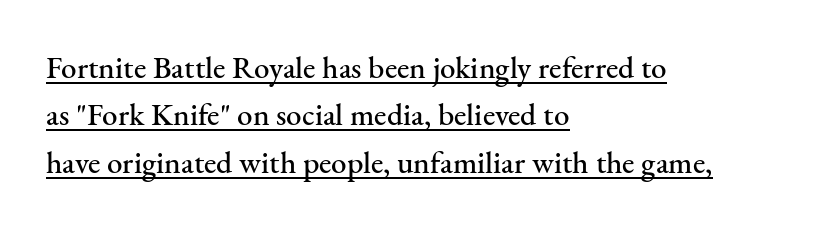
The image shows 31 px serif type, upright; set left-aligned, normal line spacing (1.53x), normal letter spacing, underlined; medium stroke contrast and a small x-height.
